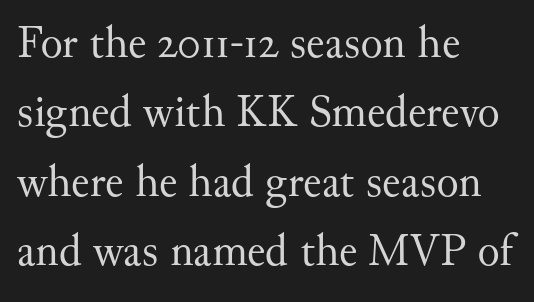
A typesetter would label this face a serif. A classic flush-left, rag-right setting is used for this passage. This rendering leaves character spacing at its baseline value. Do the characters align in a grid? No, the font is proportional.
